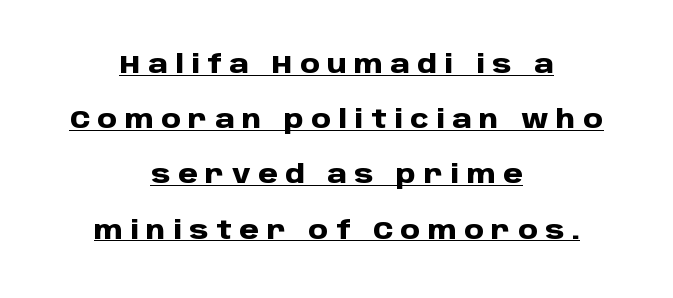
{"italic": "no", "bold": "yes", "underline": "yes", "align": "center", "line_spacing": "loose", "line_spacing_ratio": 2.21, "letter_spacing": "wide", "letter_spacing_em": 0.3, "glyph_px": 25}
